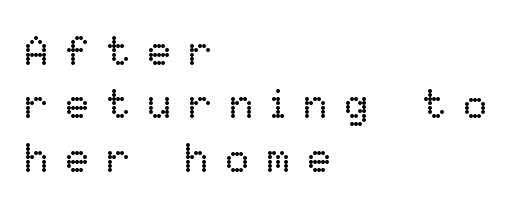
The image shows 41 px regular-weight type, upright; set left-aligned, normal line spacing (1.3x), unusually wide letter spacing (+0.4 em), not underlined; low stroke contrast and a medium x-height.
